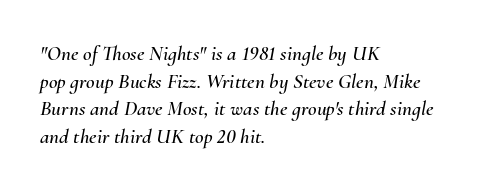
The image shows 21 px text type, italic (leaning right); set left-aligned, normal line spacing (1.31x), normal letter spacing, not underlined.
